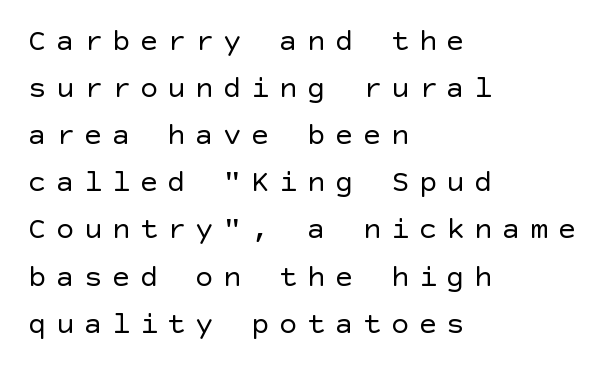
Q: Is the text bold? A: No.
Q: Is the text italic (slanted)? A: No, it is upright.
Q: Is the typeface a serif or a sans-serif typeface? A: Sans-serif.
Q: Is the text underlined? A: No.
Q: How is the paragraph aligned? A: Left-aligned.
Q: Is the spacing between letters normal or unusually wide? A: Unusually wide.
Q: Is the spacing between lines tight, normal or loose? A: Normal.
Q: Width (condensed, normal, or wide)? A: Normal.
Q: x-height? A: Large.
